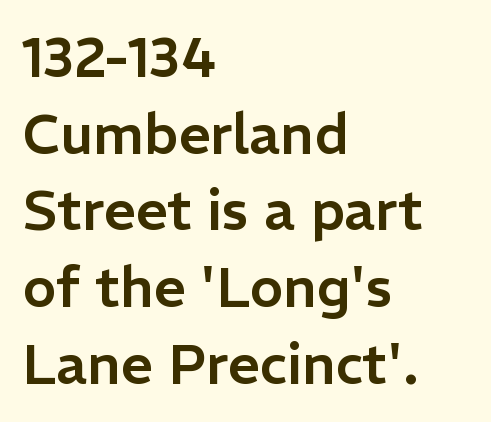
Q: Is the text italic (slanted)? A: No, it is upright.
Q: Is the typeface a serif or a sans-serif typeface? A: Sans-serif.
Q: Is the text underlined? A: No.
Q: How is the paragraph aligned? A: Left-aligned.
Q: Is the spacing between letters normal or unusually wide? A: Normal.
Q: Is the spacing between lines tight, normal or loose? A: Normal.
Q: Width (condensed, normal, or wide)? A: Normal.
Q: Stroke contrast? A: Low.
Q: x-height? A: Medium.
Q: Monospaced? A: No.
